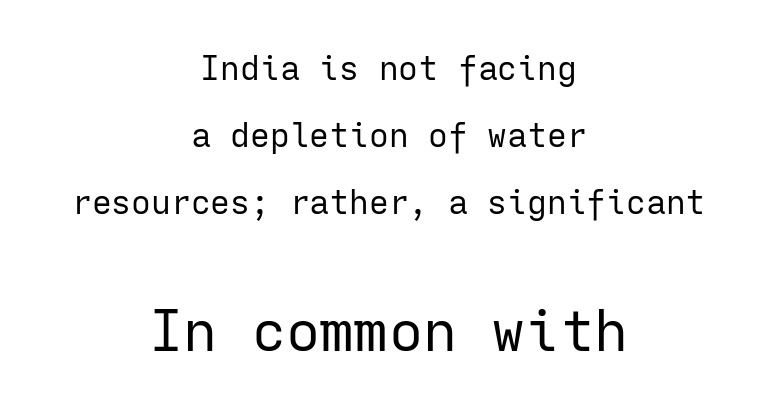
Q: Is the text bold? A: No.
Q: Is the text italic (slanted)? A: No, it is upright.
Q: Is the typeface a serif or a sans-serif typeface? A: Sans-serif.
Q: Is the text underlined? A: No.
Q: How is the paragraph aligned? A: Centered.
Q: Is the spacing between letters normal or unusually wide? A: Normal.
Q: Is the spacing between lines tight, normal or loose? A: Loose.
Q: Which block of text is set in a larger size, the first (top) or the second (bottom)? A: The second (bottom) one.
Q: Width (condensed, normal, or wide)? A: Normal.
Q: Stroke contrast? A: Low.
Q: x-height? A: Medium.
Q: Monospaced? A: Yes.
